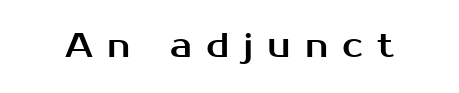
The image shows 34 px sans-serif type, upright; set unusually wide letter spacing (+0.41 em), not underlined; medium stroke contrast and a medium x-height.
